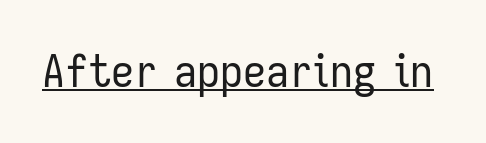
The image shows 46 px regular-weight, condensed sans-serif type, upright; set normal letter spacing, underlined; low stroke contrast and a medium x-height.
